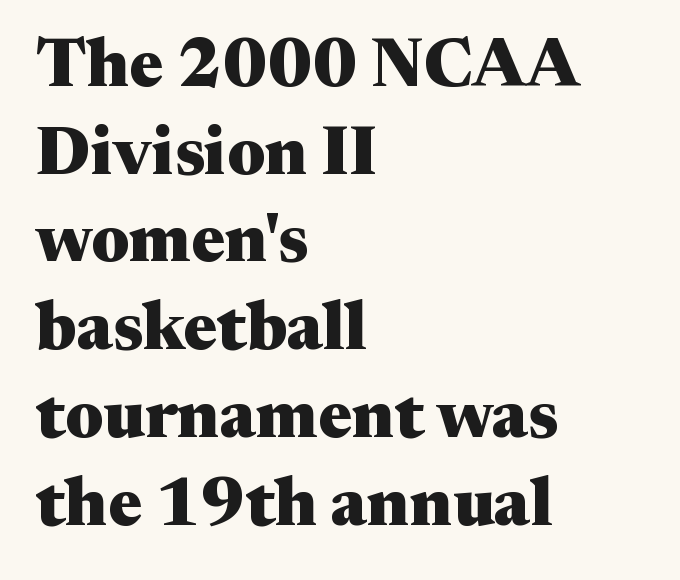
The image shows 68 px heavy, wide serif type, upright; set left-aligned, normal line spacing (1.29x), normal letter spacing, not underlined; medium stroke contrast and a medium x-height.
